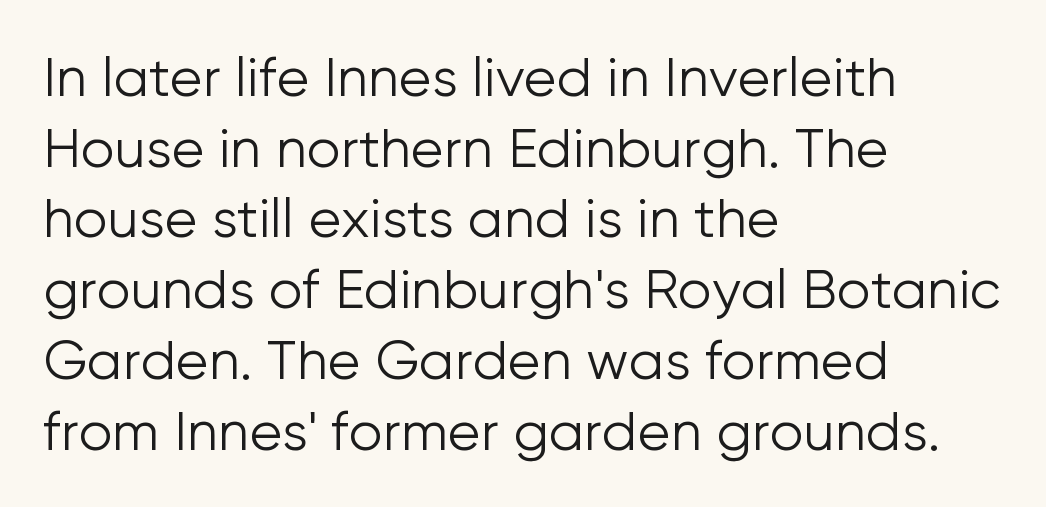
The image shows 54 px light sans-serif type, upright; set left-aligned, normal line spacing (1.31x), normal letter spacing, not underlined; low stroke contrast and a medium x-height.
